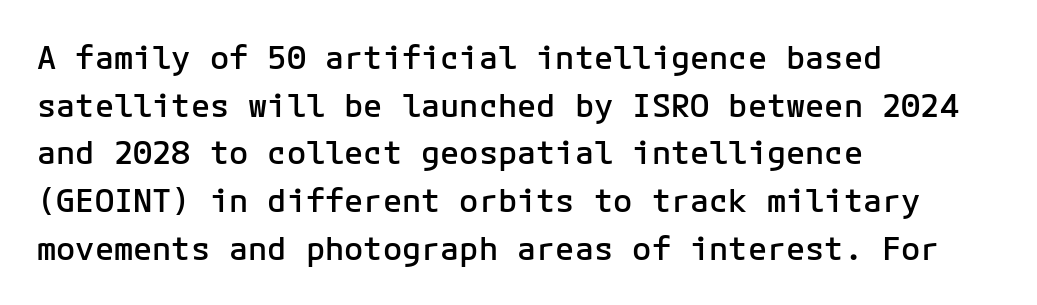
A bit beefed up — I'd call it semibold rather than bold. Line starts are locked; line ends wander. The specimen omits any rule beneath the text block's lines. This is roman type, the default non-slanted kind. The face used here is a sans, in the tradition of grotesques and geometrics. Is the letter spacing exaggerated? No — it looks like the ordinary default.
